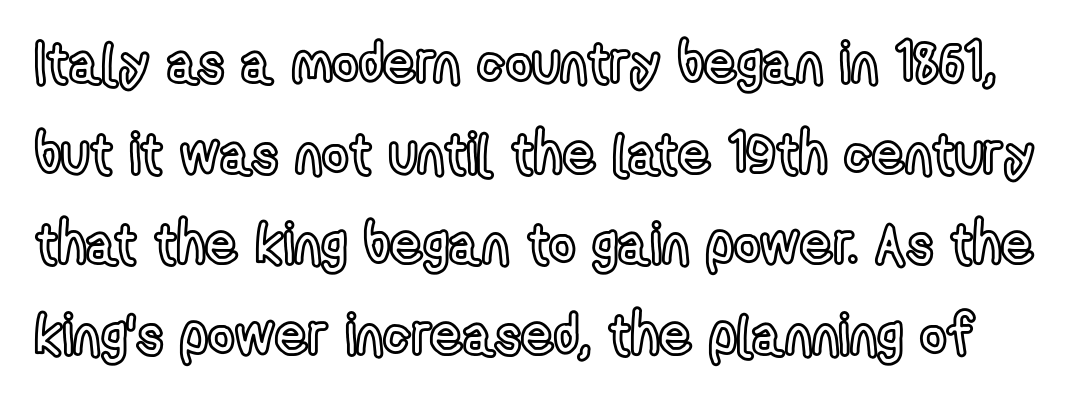
The letterforms sit shoulder to shoulder at normal distance. Think of a printed novel: that variable character pitch is what you see here. Lines of text with bare space underneath. The line-height multiplier appears to be the usual default. Do the letters lean? They stand straight.
